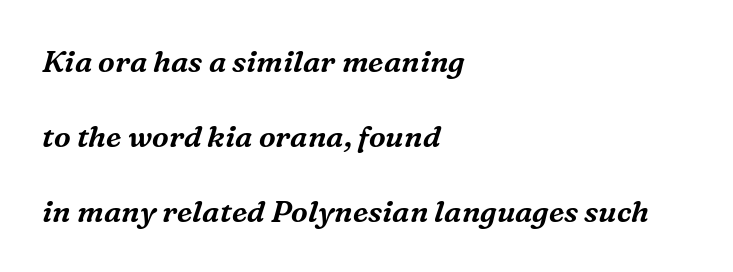
{"serif": "yes", "italic": "yes", "lean": "right", "slant_degrees": 16, "width": "normal", "stroke_contrast": "medium", "x_height": "medium", "monospaced": "no", "underline": "no", "align": "left", "line_spacing": "loose", "line_spacing_ratio": 2.5, "letter_spacing": "normal", "letter_spacing_em": 0.0, "glyph_px": 30}
